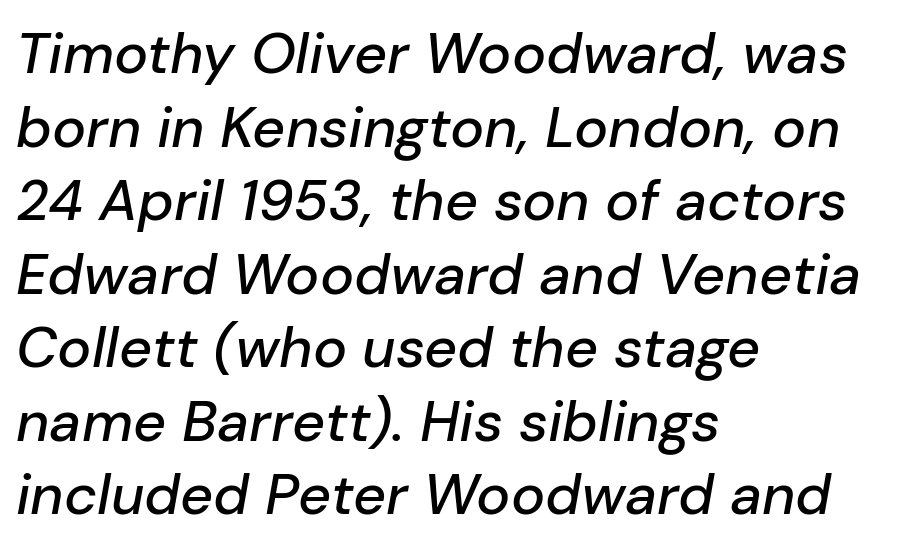
The paragraph shown leans on its left margin. Think of a printed novel: that variable character pitch is what you see here. The rendering uses a moderate line-height, typical for paragraphs. No word sits above an underline.
